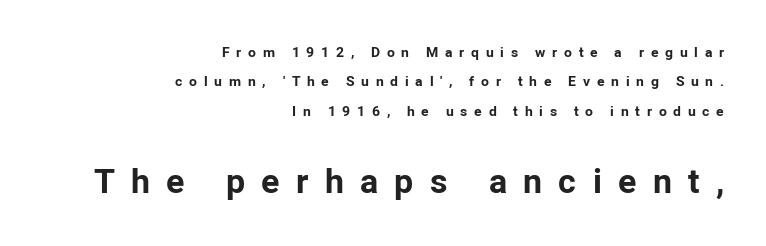
The face used here appears at its bigger size in the lower chunk. Widely set lines give the paragraph a tall, airy silhouette. Typesetter's note: full bold, strokes at maximum text heaviness. The tracking reads as deliberately expanded to a designer's eye. Varying glyph widths throughout — classic text-font behaviour.
